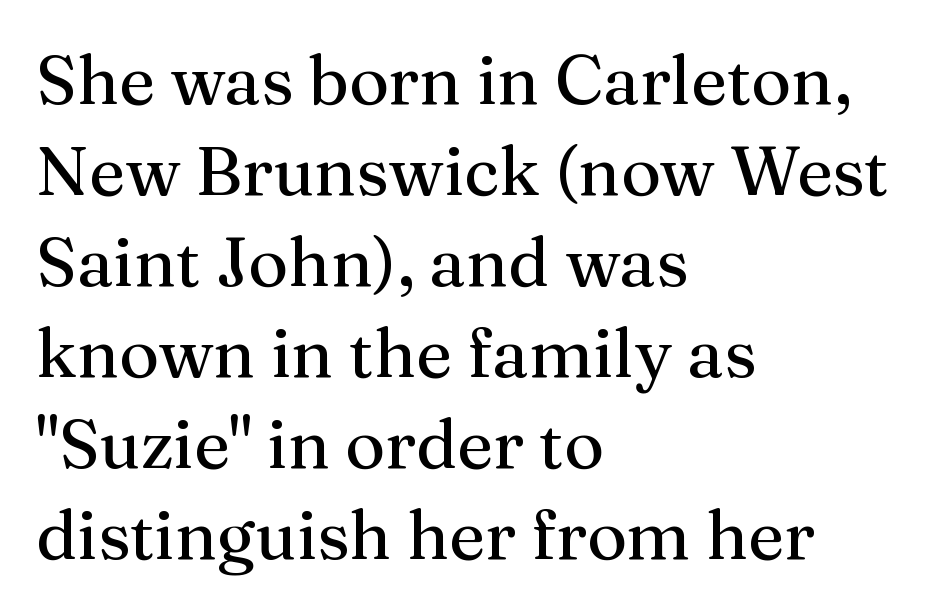
{"serif": "yes", "italic": "no", "bold": "no", "weight": "regular", "width": "normal", "stroke_contrast": "medium", "x_height": "medium", "monospaced": "no", "underline": "no", "align": "left", "line_spacing": "normal", "line_spacing_ratio": 1.32, "letter_spacing": "normal", "letter_spacing_em": 0.0, "glyph_px": 69}
